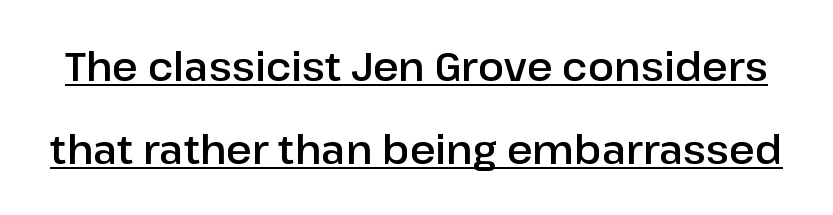
Q: Is the text italic (slanted)? A: No, it is upright.
Q: Is the typeface a serif or a sans-serif typeface? A: Sans-serif.
Q: Is the text underlined? A: Yes.
Q: Is the spacing between letters normal or unusually wide? A: Normal.
Q: Is the spacing between lines tight, normal or loose? A: Loose.
Q: Width (condensed, normal, or wide)? A: Normal.
Q: Stroke contrast? A: Low.
Q: x-height? A: Medium.
Q: Monospaced? A: No.
